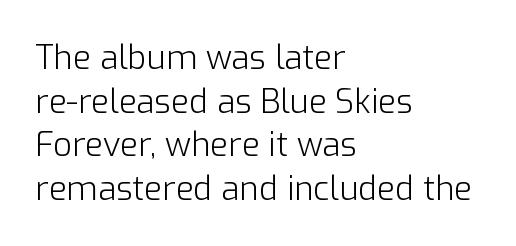
Q: Is the text bold? A: No.
Q: Is the text italic (slanted)? A: No, it is upright.
Q: Is the typeface a serif or a sans-serif typeface? A: Sans-serif.
Q: Is the text underlined? A: No.
Q: How is the paragraph aligned? A: Left-aligned.
Q: Is the spacing between letters normal or unusually wide? A: Normal.
Q: Is the spacing between lines tight, normal or loose? A: Normal.
Q: Width (condensed, normal, or wide)? A: Normal.
Q: Stroke contrast? A: Low.
Q: x-height? A: Medium.
Q: Monospaced? A: No.
